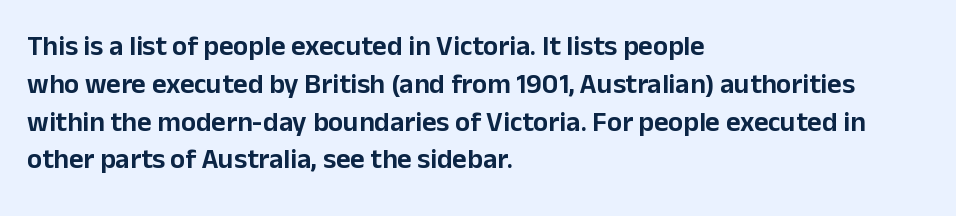
Posture: vertical. Standard letterfit; no display-style spreading of the glyphs. The zone under the glyphs is completely vacant. Each letter keeps its own natural width here, so spacing adapts to shape.
